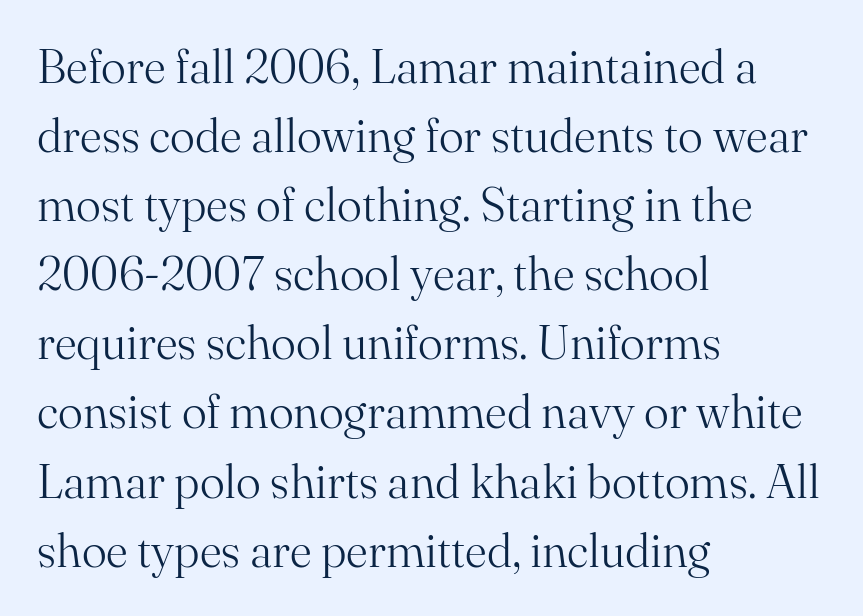
The image shows 47 px light serif type, upright; set left-aligned, normal line spacing (1.47x), normal letter spacing, not underlined; medium stroke contrast and a small x-height.
